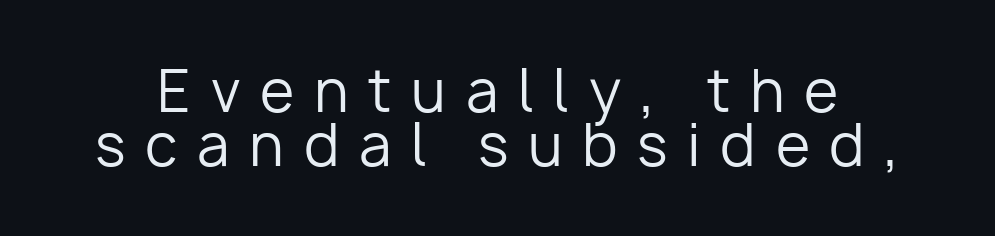
Q: Is the text bold? A: No.
Q: Is the text italic (slanted)? A: No, it is upright.
Q: Is the typeface a serif or a sans-serif typeface? A: Sans-serif.
Q: Is the text underlined? A: No.
Q: Is the spacing between letters normal or unusually wide? A: Unusually wide.
Q: Is the spacing between lines tight, normal or loose? A: Tight.
Q: Width (condensed, normal, or wide)? A: Normal.
Q: Stroke contrast? A: Low.
Q: x-height? A: Medium.
Q: Monospaced? A: No.
